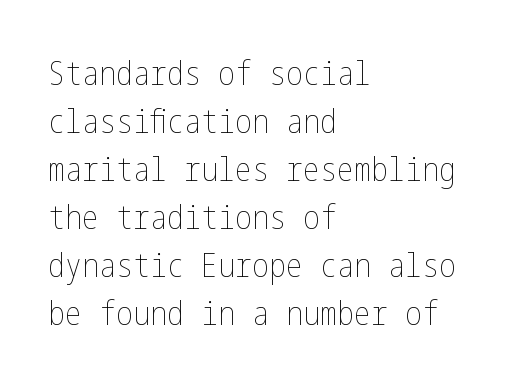
Q: Is the text bold? A: No.
Q: Is the text italic (slanted)? A: No, it is upright.
Q: Is the text underlined? A: No.
Q: How is the paragraph aligned? A: Left-aligned.
Q: Is the spacing between letters normal or unusually wide? A: Normal.
Q: Is the spacing between lines tight, normal or loose? A: Normal.
Q: Width (condensed, normal, or wide)? A: Condensed.
Q: Stroke contrast? A: Low.
Q: x-height? A: Medium.
